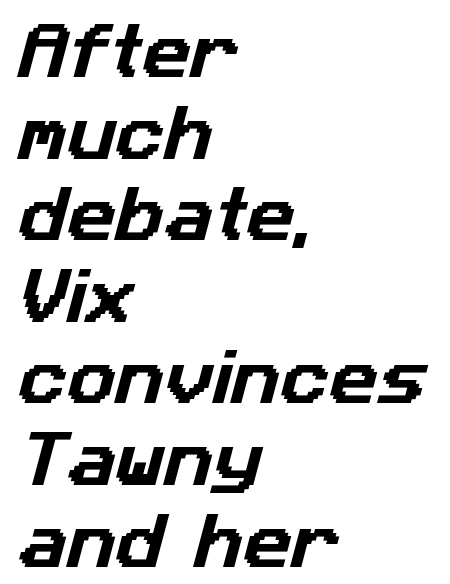
{"serif": "no", "width": "normal", "stroke_contrast": "low", "x_height": "medium", "monospaced": "no", "underline": "no", "align": "left", "line_spacing": "normal", "line_spacing_ratio": 1.36, "letter_spacing": "normal", "letter_spacing_em": 0.0, "glyph_px": 60}
